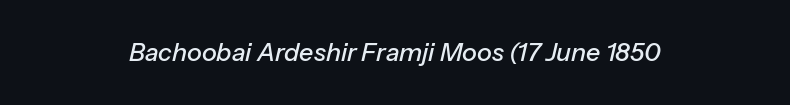
The image shows 25 px text type, italic (leaning right); set centered, normal letter spacing, not underlined.
